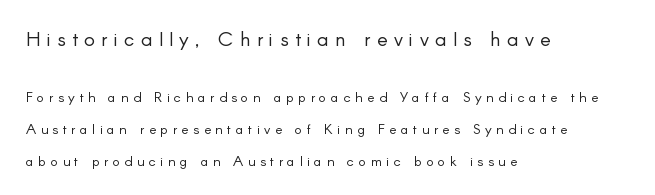
Q: Is the text bold? A: No.
Q: Is the text italic (slanted)? A: No, it is upright.
Q: Is the text underlined? A: No.
Q: How is the paragraph aligned? A: Left-aligned.
Q: Is the spacing between letters normal or unusually wide? A: Unusually wide.
Q: Is the spacing between lines tight, normal or loose? A: Loose.
Q: Which block of text is set in a larger size, the first (top) or the second (bottom)? A: The first (top) one.
